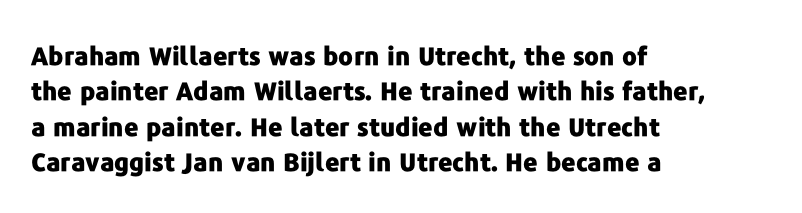
The image shows 25 px bold type, upright; set left-aligned, normal line spacing (1.42x), normal letter spacing, not underlined.
